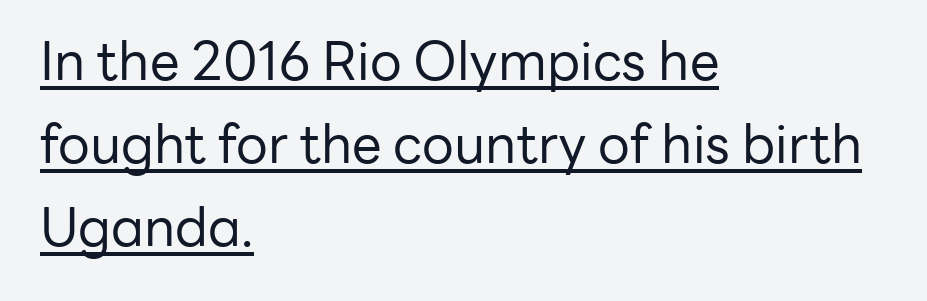
Q: Is the text bold? A: No.
Q: Is the text italic (slanted)? A: No, it is upright.
Q: Is the typeface a serif or a sans-serif typeface? A: Sans-serif.
Q: Is the text underlined? A: Yes.
Q: How is the paragraph aligned? A: Left-aligned.
Q: Is the spacing between letters normal or unusually wide? A: Normal.
Q: Is the spacing between lines tight, normal or loose? A: Normal.
Q: Width (condensed, normal, or wide)? A: Normal.
Q: Stroke contrast? A: Low.
Q: x-height? A: Medium.
Q: Monospaced? A: No.
